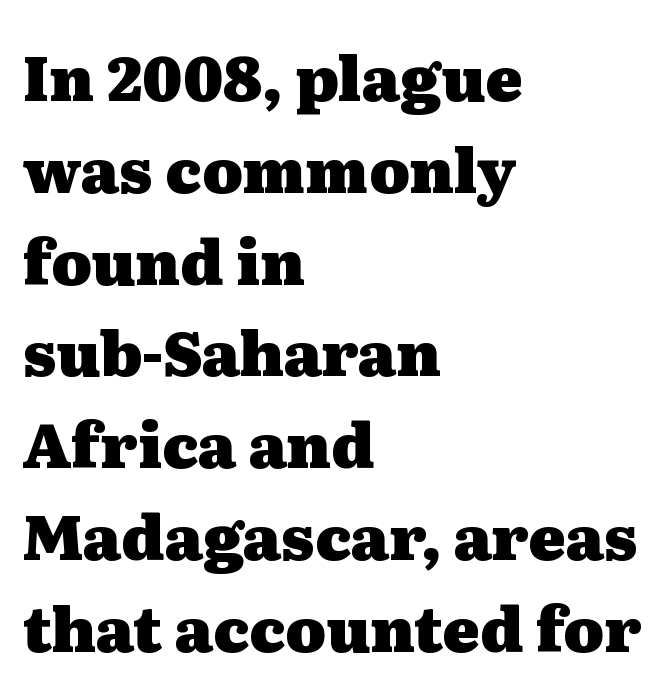
Q: Is the text bold? A: Yes.
Q: Is the text italic (slanted)? A: No, it is upright.
Q: Is the typeface a serif or a sans-serif typeface? A: Serif.
Q: Is the text underlined? A: No.
Q: How is the paragraph aligned? A: Left-aligned.
Q: Is the spacing between letters normal or unusually wide? A: Normal.
Q: Is the spacing between lines tight, normal or loose? A: Normal.
Q: Width (condensed, normal, or wide)? A: Wide.
Q: Stroke contrast? A: Medium.
Q: x-height? A: Medium.
Q: Monospaced? A: No.
